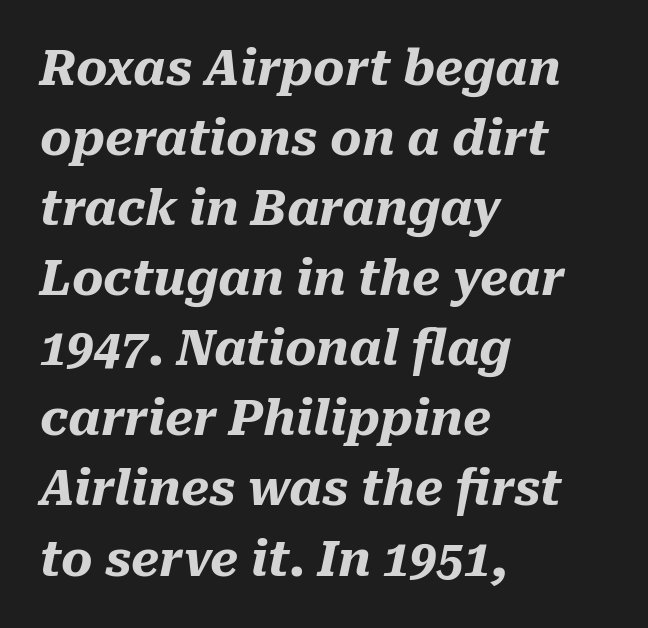
Clear beneath every line of the passage. The leading is moderate, giving the passage an even texture. This sample has the flowing, uneven cadence of proportional lettering. Typesetter's note: full bold, strokes at maximum text heaviness. Nobody touched the tracking dial on this one. Where is the straight margin? On the left.
